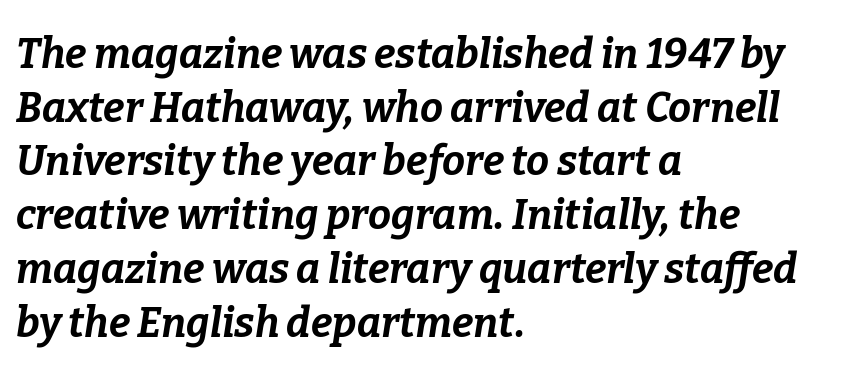
Character widths vary here, with narrow letters taking less room than wide ones. Quick note: interline space is typical. Heavy-handed strokes throughout: this text is bold. In CSS terms this would be text-align: left.
